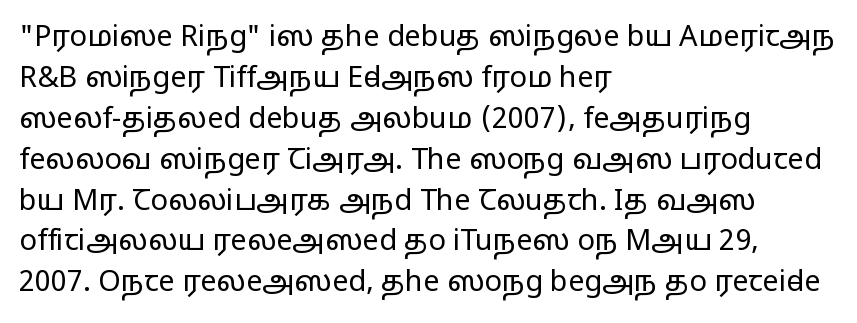
Q: Is the text bold? A: No.
Q: Is the text italic (slanted)? A: No, it is upright.
Q: Is the typeface a serif or a sans-serif typeface? A: Sans-serif.
Q: Is the text underlined? A: No.
Q: How is the paragraph aligned? A: Left-aligned.
Q: Is the spacing between letters normal or unusually wide? A: Normal.
Q: Is the spacing between lines tight, normal or loose? A: Normal.
Q: Width (condensed, normal, or wide)? A: Wide.
Q: Stroke contrast? A: Low.
Q: x-height? A: Medium.
Q: Monospaced? A: No.
